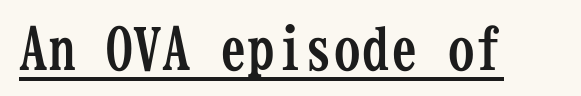
The image shows 57 px semibold, condensed serif type, upright, monospaced; set normal letter spacing, underlined; low stroke contrast and a medium x-height.
